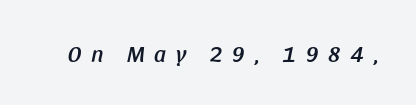
The image shows 23 px text type, italic (leaning right); set unusually wide letter spacing (+0.43 em), not underlined.
